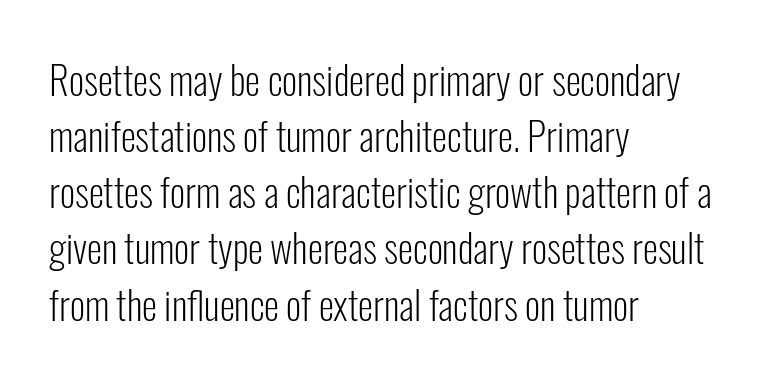
{"serif": "no", "italic": "no", "bold": "no", "weight": "light", "width": "condensed", "stroke_contrast": "low", "x_height": "medium", "monospaced": "no", "underline": "no", "align": "left", "line_spacing": "normal", "line_spacing_ratio": 1.44, "letter_spacing": "normal", "letter_spacing_em": 0.0, "glyph_px": 39}
